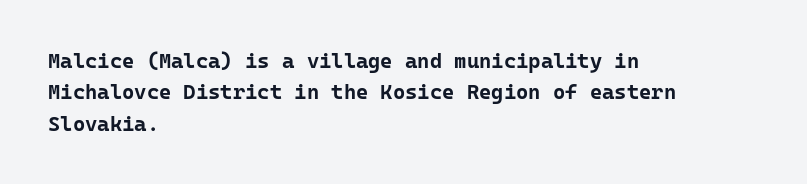
Set as a true bold cut, around the 700 mark. You can tell it's not italic because the verticals are truly vertical. Horizontally, the lines are justified to the leading edge only. Evenly set lines give the paragraph a standard silhouette. Just letters on the line, the space beneath them empty. Compared with typical body copy, the letter spacing here is the same.
